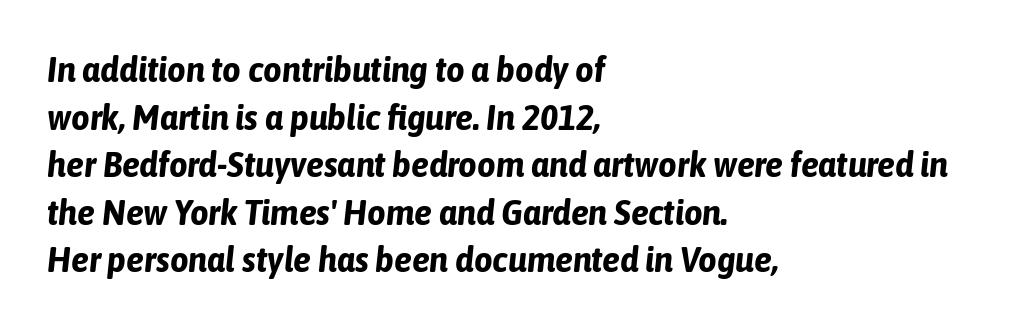
A bare baseline throughout the passage. A student would call this left alignment; a typographer would say flush left, rag right. Looks like regular typesetting: each glyph gets only the width it needs. You can tell it's italic because the verticals aren't actually vertical. If you measured baseline to baseline, you'd find a middling distance.
